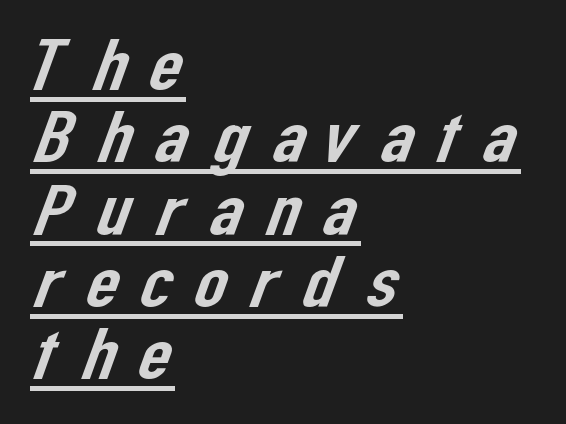
{"serif": "no", "width": "normal", "stroke_contrast": "low", "x_height": "medium", "monospaced": "no", "underline": "yes", "align": "left", "line_spacing": "tight", "line_spacing_ratio": 0.99, "letter_spacing": "wide", "letter_spacing_em": 0.2, "glyph_px": 73}
